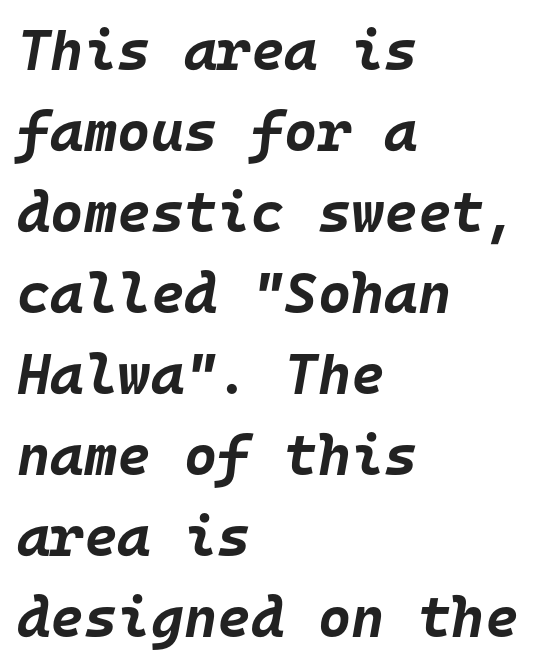
The strokes are fattened all the way to bold. Slanted lettering throughout. Characters follow at the spacing the type designer built in. Anything drawn beneath the words? Only blank space. The rendering uses typewriter-style spacing with identical character cells. What's the leading like? Ordinary, nothing unusual.
